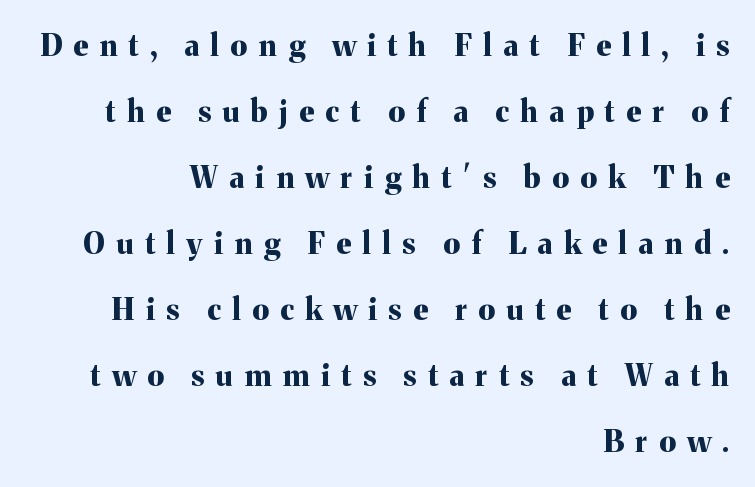
Someone cranked the tracking dial way up on this one. Students, observe: this is what heavily led, spacious text looks like. In terms of posture, this sample is upright. The letters carry serifs — small finishing strokes at the ends of their stems.
